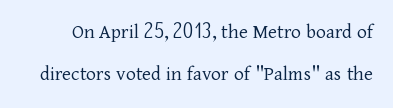
The image shows 21 px text type, upright; set loose line spacing (2.02x), normal letter spacing, not underlined.
